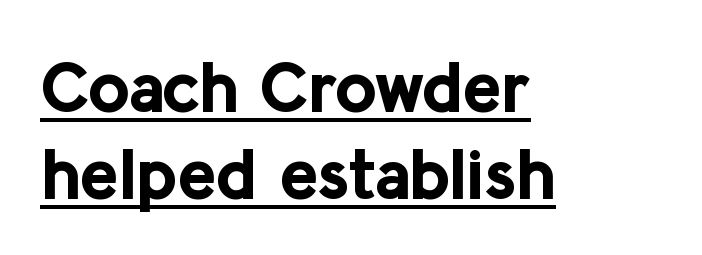
The image shows 72 px bold sans-serif type, upright; set left-aligned, line spacing 1.21x, normal letter spacing, underlined; low stroke contrast and a medium x-height.
